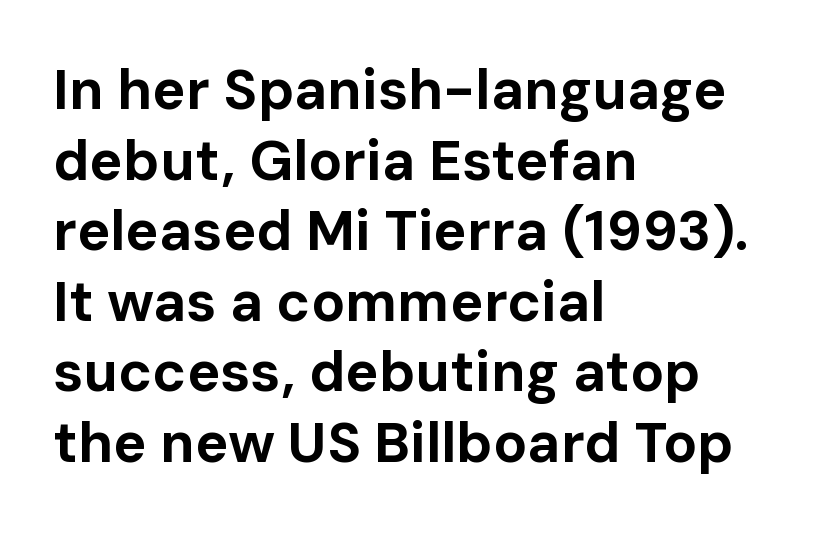
Q: Is the text bold? A: Yes.
Q: Is the text italic (slanted)? A: No, it is upright.
Q: Is the typeface a serif or a sans-serif typeface? A: Sans-serif.
Q: Is the text underlined? A: No.
Q: How is the paragraph aligned? A: Left-aligned.
Q: Is the spacing between letters normal or unusually wide? A: Normal.
Q: Is the spacing between lines tight, normal or loose? A: Normal.
Q: Width (condensed, normal, or wide)? A: Normal.
Q: Stroke contrast? A: Low.
Q: x-height? A: Medium.
Q: Monospaced? A: No.
